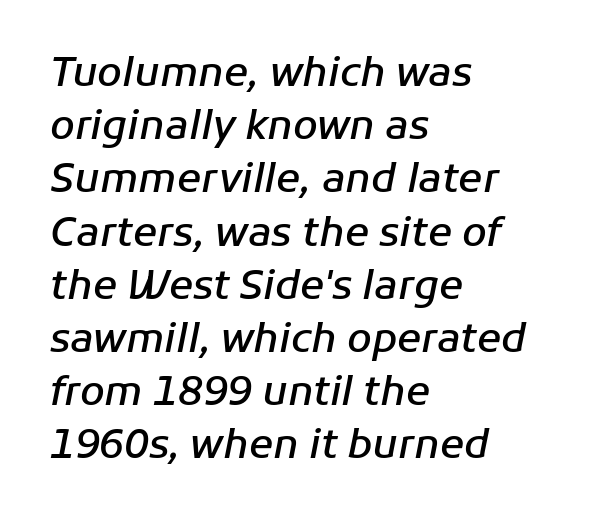
The image shows 40 px semibold type, italic (leaning right); set left-aligned, normal line spacing (1.33x), normal letter spacing, not underlined; low stroke contrast and a medium x-height.
